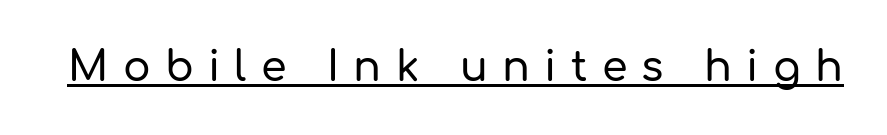
{"serif": "no", "italic": "no", "width": "normal", "stroke_contrast": "low", "x_height": "medium", "monospaced": "no", "underline": "yes", "letter_spacing": "wide", "letter_spacing_em": 0.35, "glyph_px": 41}
